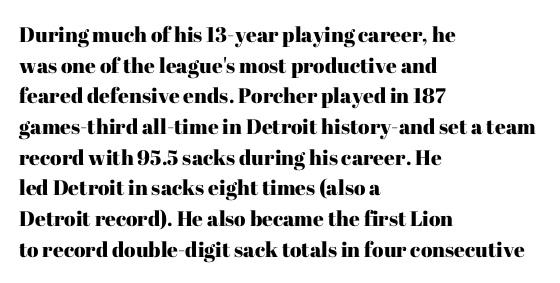
Q: Is the text italic (slanted)? A: No, it is upright.
Q: Is the text underlined? A: No.
Q: How is the paragraph aligned? A: Left-aligned.
Q: Is the spacing between letters normal or unusually wide? A: Normal.
Q: Is the spacing between lines tight, normal or loose? A: Normal.
